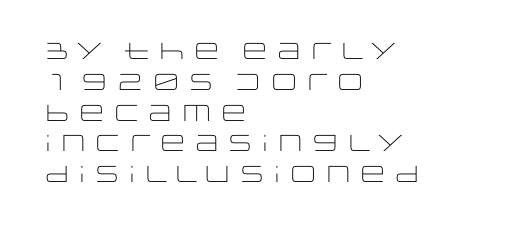
Descenders are the only things crossing below the line. The font sits on the lighter half of the weight spectrum, regular included. Does the copy run flush right? No — it runs flush left. Vertically, the passage feels balanced, rows spaced as you'd expect.
